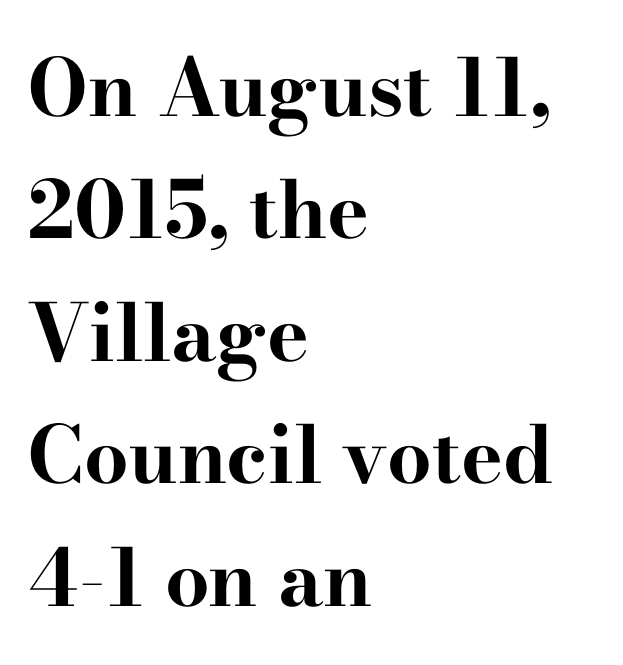
A serif font was chosen for this passage. A classic flush-left, rag-right setting is used for this passage. The letters stand upright; this is a roman face. A typesetter would call this leading conventional body-copy spacing.
